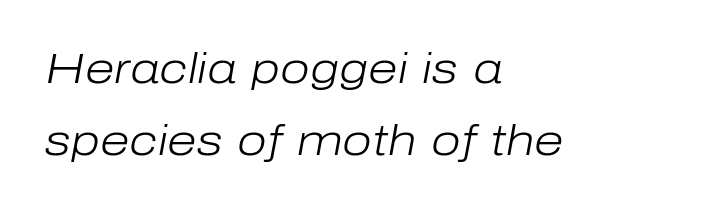
Notice how descenders clear the ascenders below comfortably — that's standard leading. The horizontal fit of the characters is conventional and even. Plain, unruled lines of type. Compared with ordinary roman type, these characters are visibly tilted. Is the block centered? No — it sits flush against the left margin. Think of a printed novel: that variable character pitch is what you see here.
